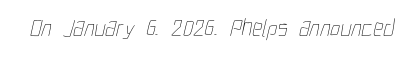
Q: Is the text bold? A: No.
Q: Is the text underlined? A: No.
Q: Is the spacing between letters normal or unusually wide? A: Normal.
